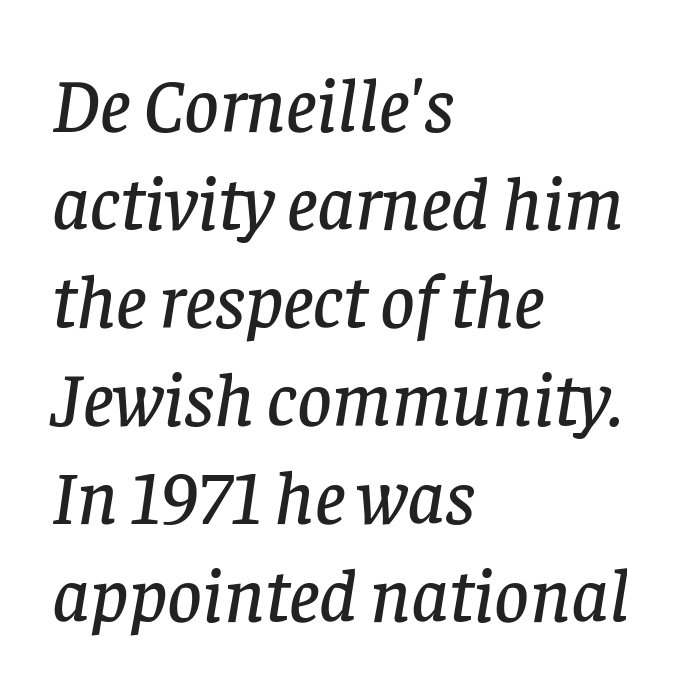
Classification — serif. It's the slanting kind of type. A classic flush-left, rag-right setting is used for this passage. Do the characters align in a grid? No, the font is proportional.
